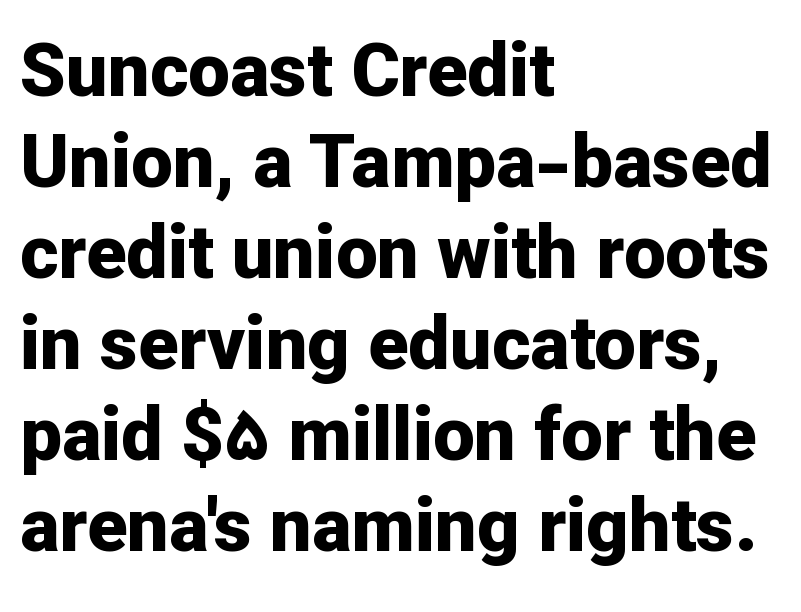
Q: Is the text bold? A: Yes.
Q: Is the text italic (slanted)? A: No, it is upright.
Q: Is the typeface a serif or a sans-serif typeface? A: Sans-serif.
Q: Is the text underlined? A: No.
Q: How is the paragraph aligned? A: Left-aligned.
Q: Is the spacing between letters normal or unusually wide? A: Normal.
Q: Width (condensed, normal, or wide)? A: Normal.
Q: Stroke contrast? A: Low.
Q: x-height? A: Medium.
Q: Monospaced? A: No.
